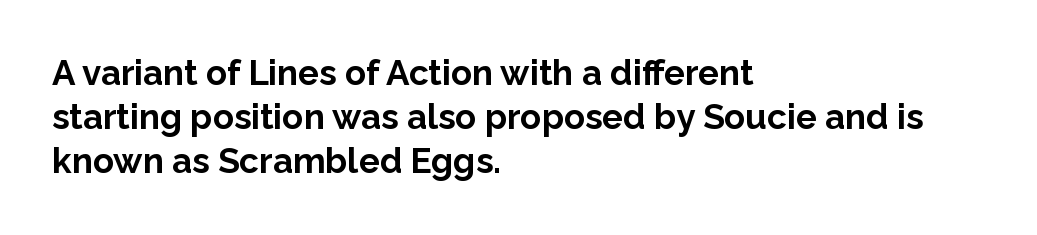
Q: Is the text bold? A: Yes.
Q: Is the text italic (slanted)? A: No, it is upright.
Q: Is the typeface a serif or a sans-serif typeface? A: Sans-serif.
Q: Is the text underlined? A: No.
Q: How is the paragraph aligned? A: Left-aligned.
Q: Is the spacing between letters normal or unusually wide? A: Normal.
Q: Is the spacing between lines tight, normal or loose? A: Normal.
Q: Width (condensed, normal, or wide)? A: Normal.
Q: Stroke contrast? A: Low.
Q: x-height? A: Medium.
Q: Monospaced? A: No.
